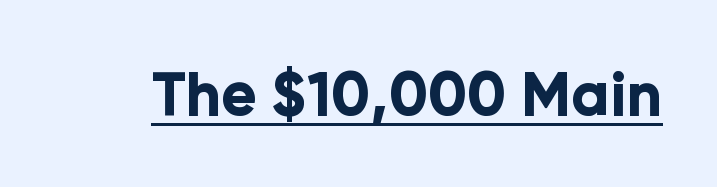
{"serif": "no", "italic": "no", "bold": "yes", "weight": "bold", "width": "normal", "stroke_contrast": "low", "x_height": "medium", "monospaced": "no", "underline": "yes", "letter_spacing": "normal", "letter_spacing_em": 0.0, "glyph_px": 60}
